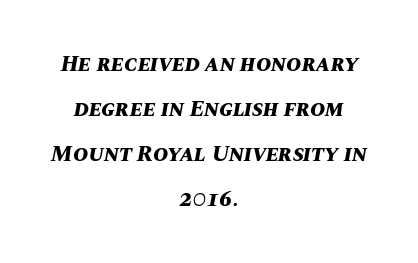
Q: Is the text bold? A: Yes.
Q: Is the text italic (slanted)? A: Yes, it leans right by about 10 degrees.
Q: Is the text underlined? A: No.
Q: How is the paragraph aligned? A: Centered.
Q: Is the spacing between letters normal or unusually wide? A: Normal.
Q: Is the spacing between lines tight, normal or loose? A: Loose.
